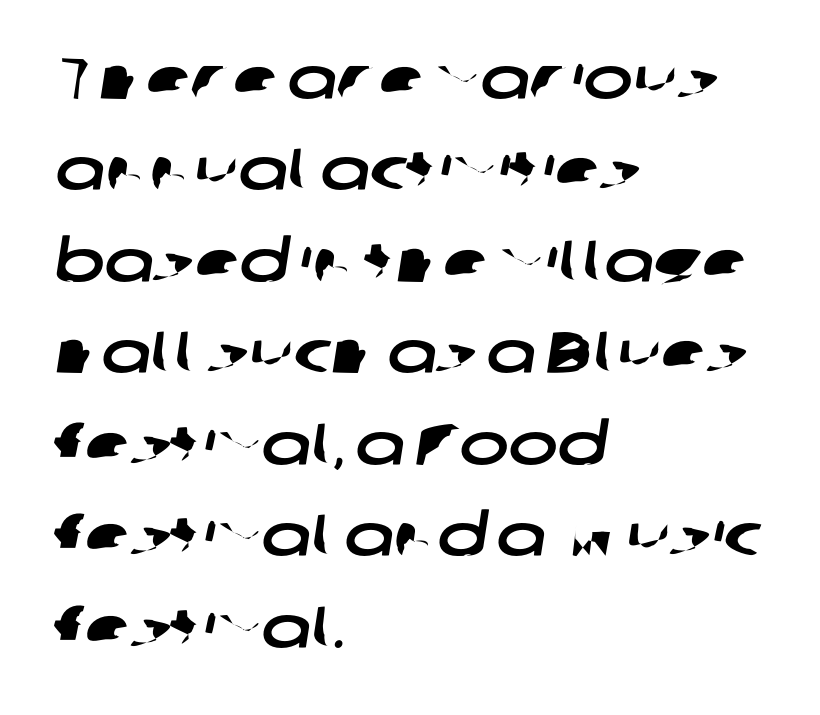
The string is rendered with underlining switched off. In terms of letterspacing, this is plain default setting. The passage is arranged the way most books set body copy — flush left. Font category for this specimen: sans-serif. The rendering uses natural spacing where letterforms have individual widths.
